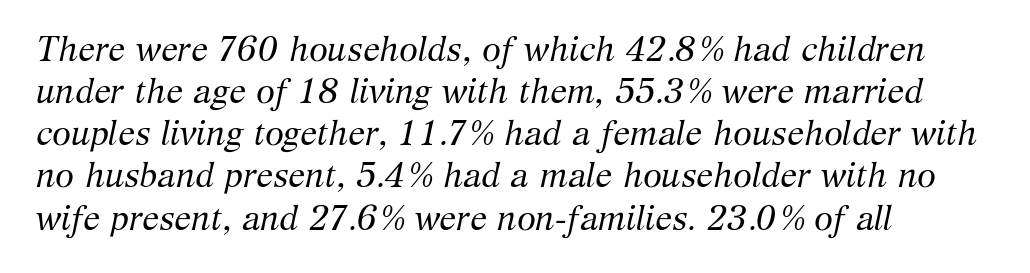
The image shows 34 px regular-weight serif type, italic (leaning right); set left-aligned, line spacing 1.24x, normal letter spacing, not underlined; medium stroke contrast and a medium x-height.
